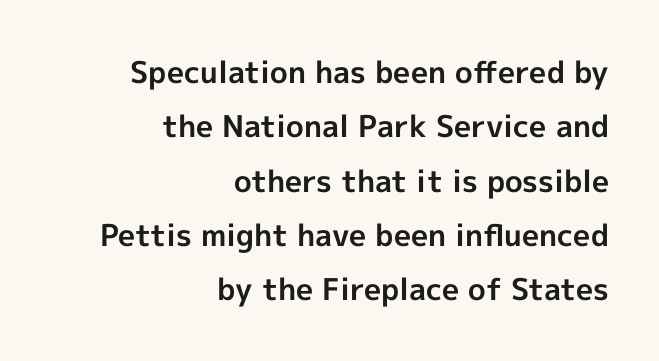
The image shows 30 px bold sans-serif type, upright; set right-aligned, line spacing 1.81x, normal letter spacing, not underlined; a medium x-height.
